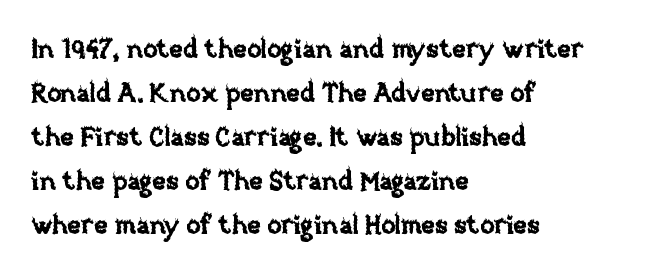
Q: Is the text italic (slanted)? A: No, it is upright.
Q: Is the text underlined? A: No.
Q: How is the paragraph aligned? A: Left-aligned.
Q: Is the spacing between letters normal or unusually wide? A: Normal.
Q: Is the spacing between lines tight, normal or loose? A: Normal.
